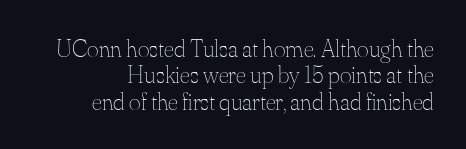
{"italic": "no", "bold": "no", "underline": "no", "line_spacing": "tight", "line_spacing_ratio": 1.06, "letter_spacing": "normal", "letter_spacing_em": 0.0, "glyph_px": 25}
